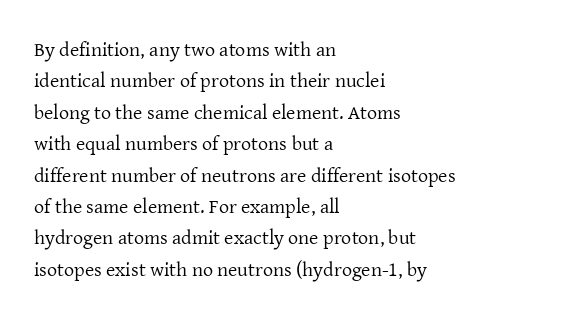
{"italic": "no", "bold": "no", "underline": "no", "align": "left", "line_spacing": "normal", "line_spacing_ratio": 1.57, "letter_spacing": "normal", "letter_spacing_em": 0.0, "glyph_px": 20}
